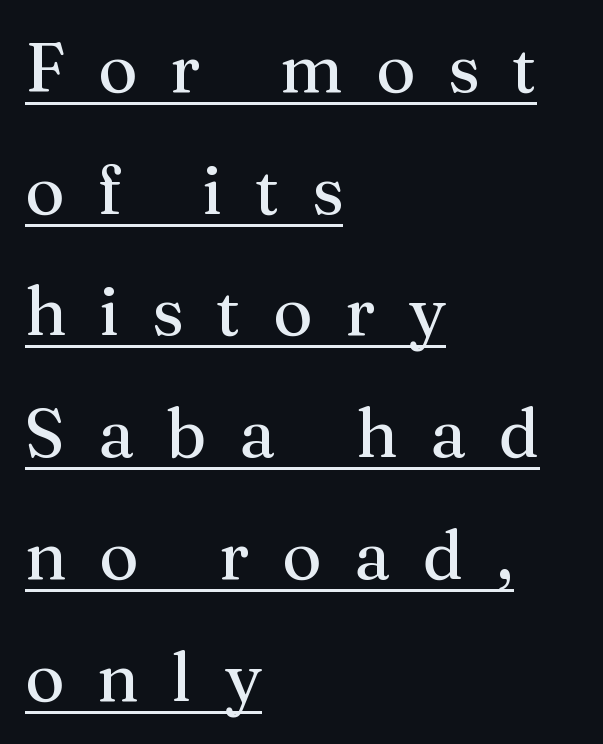
{"serif": "yes", "italic": "no", "bold": "no", "weight": "regular", "width": "normal", "stroke_contrast": "medium", "x_height": "medium", "monospaced": "no", "underline": "yes", "align": "left", "line_spacing_ratio": 1.79, "letter_spacing": "wide", "letter_spacing_em": 0.48, "glyph_px": 68}
